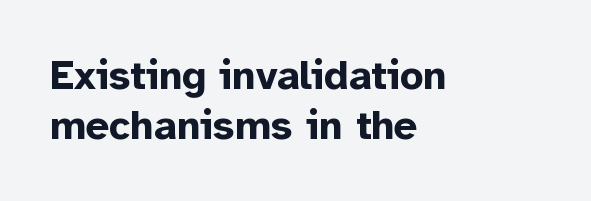
{"serif": "no", "italic": "no", "bold": "yes", "weight": "bold", "width": "normal", "stroke_contrast": "low", "x_height": "medium", "monospaced": "no", "underline": "no", "align": "left", "line_spacing_ratio": 1.21, "letter_spacing": "normal", "letter_spacing_em": 0.0, "glyph_px": 41}
